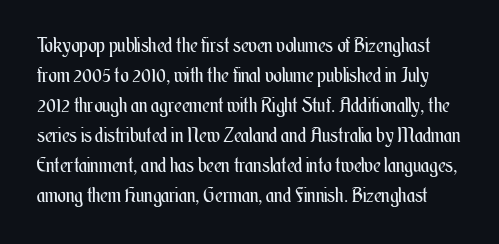
The image shows 20 px text type, upright; set normal line spacing (1.5x), normal letter spacing, not underlined.
